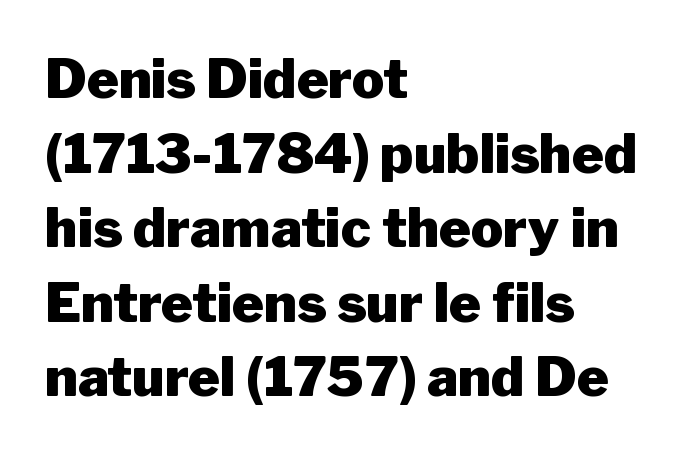
{"serif": "no", "italic": "no", "bold": "yes", "weight": "heavy", "width": "normal", "stroke_contrast": "low", "x_height": "medium", "monospaced": "no", "underline": "no", "align": "left", "line_spacing": "normal", "line_spacing_ratio": 1.38, "letter_spacing": "normal", "letter_spacing_em": 0.0, "glyph_px": 54}
